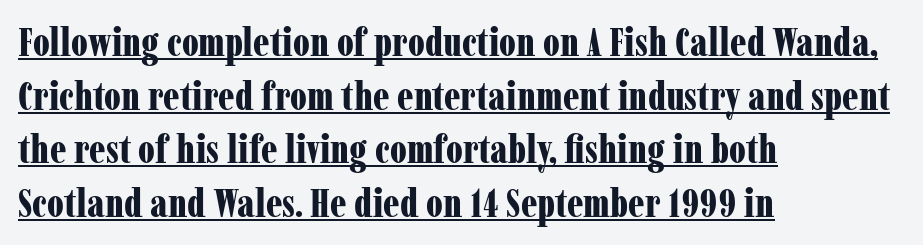
The image shows 40 px bold, condensed serif type, upright; set left-aligned, normal line spacing (1.34x), normal letter spacing, underlined; low stroke contrast and a medium x-height.
